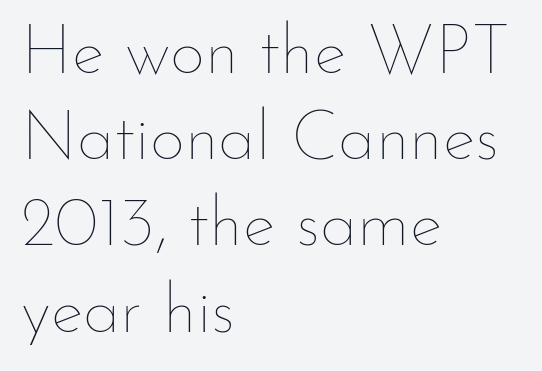
Q: Is the text bold? A: No.
Q: Is the text italic (slanted)? A: No, it is upright.
Q: Is the text underlined? A: No.
Q: How is the paragraph aligned? A: Left-aligned.
Q: Is the spacing between letters normal or unusually wide? A: Normal.
Q: Is the spacing between lines tight, normal or loose? A: Normal.
Q: Width (condensed, normal, or wide)? A: Normal.
Q: Stroke contrast? A: Low.
Q: x-height? A: Small.
Q: Monospaced? A: No.
